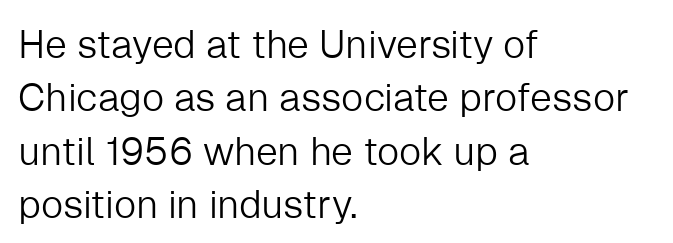
{"serif": "no", "italic": "no", "bold": "no", "weight": "light", "width": "normal", "stroke_contrast": "low", "x_height": "medium", "monospaced": "no", "underline": "no", "align": "left", "line_spacing": "normal", "line_spacing_ratio": 1.37, "letter_spacing": "normal", "letter_spacing_em": 0.0, "glyph_px": 39}
